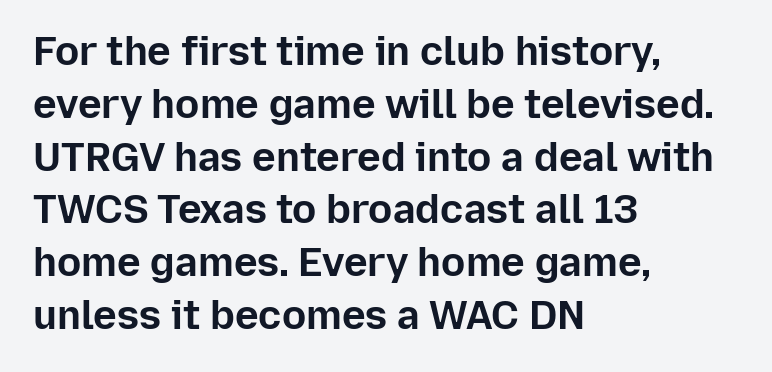
{"serif": "no", "italic": "no", "bold": "yes", "weight": "bold", "width": "normal", "stroke_contrast": "low", "x_height": "medium", "monospaced": "no", "underline": "no", "align": "left", "line_spacing": "normal", "line_spacing_ratio": 1.32, "letter_spacing": "normal", "letter_spacing_em": 0.0, "glyph_px": 40}
